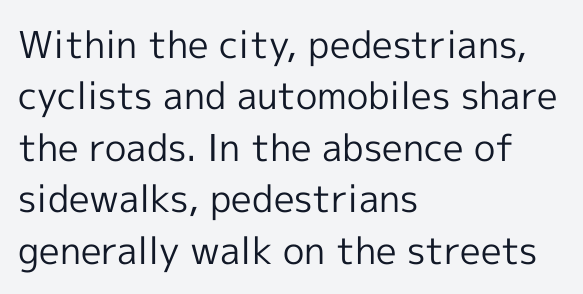
{"serif": "no", "italic": "no", "bold": "no", "weight": "regular", "width": "normal", "x_height": "medium", "monospaced": "no", "underline": "no", "align": "left", "line_spacing": "normal", "line_spacing_ratio": 1.39, "letter_spacing": "normal", "letter_spacing_em": 0.0, "glyph_px": 37}
